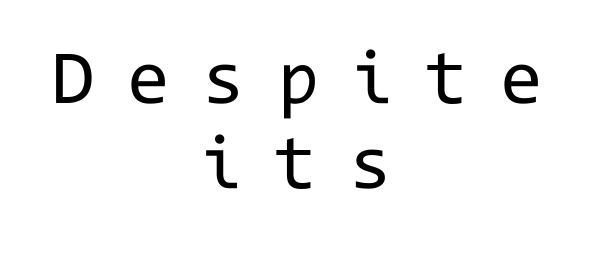
The image shows 77 px regular-weight sans-serif type, upright, monospaced; set centered, tight line spacing (1.1x), unusually wide letter spacing (+0.43 em), not underlined; low stroke contrast and a medium x-height.
